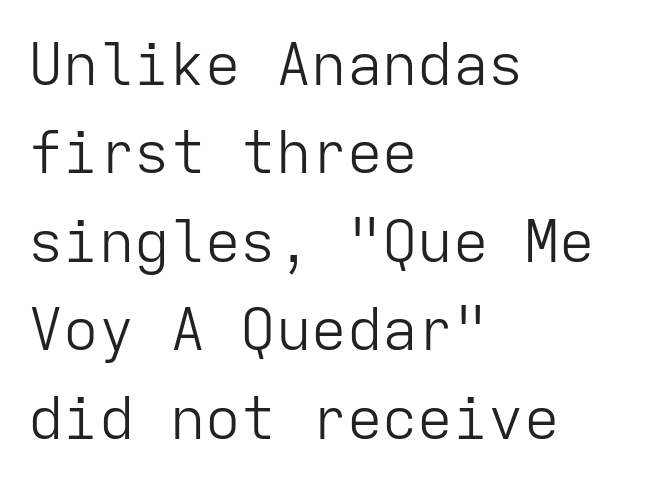
{"serif": "no", "italic": "no", "bold": "no", "weight": "light", "width": "normal", "stroke_contrast": "low", "x_height": "medium", "monospaced": "yes", "underline": "no", "align": "left", "line_spacing": "normal", "line_spacing_ratio": 1.5, "letter_spacing": "normal", "letter_spacing_em": 0.0, "glyph_px": 59}
